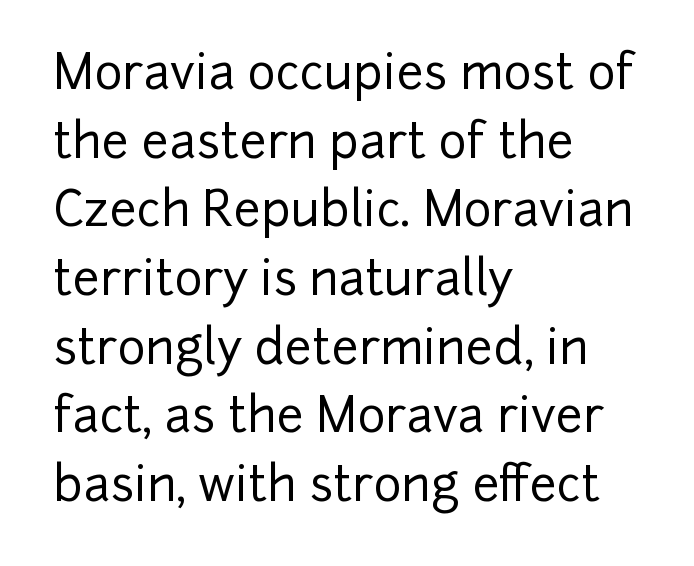
Honestly, there is no underline to notice here at all. Each letter keeps its own natural width here, so spacing adapts to shape. What's the leading like? Ordinary, nothing unusual. The horizontal fit of the characters is conventional and even. This rendering uses left alignment, leaving the right contour irregular.
